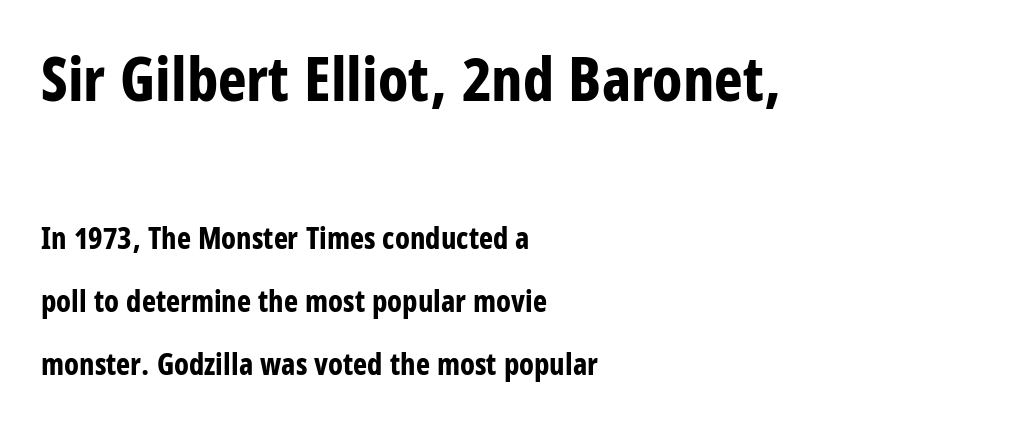
Quick note: underline off. Letter spacing: default. The letters stand upright; this is a roman face. You could not count columns in this text — the font is proportionally spaced. Short and long lines alike share a common starting point at left.
